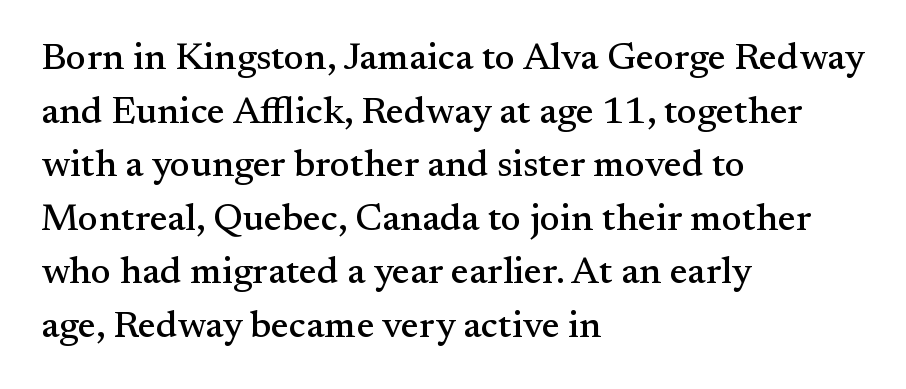
Q: Is the text italic (slanted)? A: No, it is upright.
Q: Is the typeface a serif or a sans-serif typeface? A: Serif.
Q: Is the text underlined? A: No.
Q: How is the paragraph aligned? A: Left-aligned.
Q: Is the spacing between letters normal or unusually wide? A: Normal.
Q: Is the spacing between lines tight, normal or loose? A: Normal.
Q: Width (condensed, normal, or wide)? A: Normal.
Q: Stroke contrast? A: Medium.
Q: x-height? A: Small.
Q: Monospaced? A: No.
